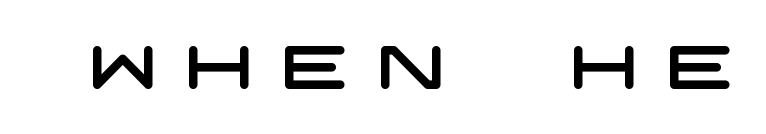
To sum up the face: it is a sans, with no serifs. Glyph-to-glyph distance is far greater than everyday printed text. Letters rest on an invisible, unmarked baseline.
